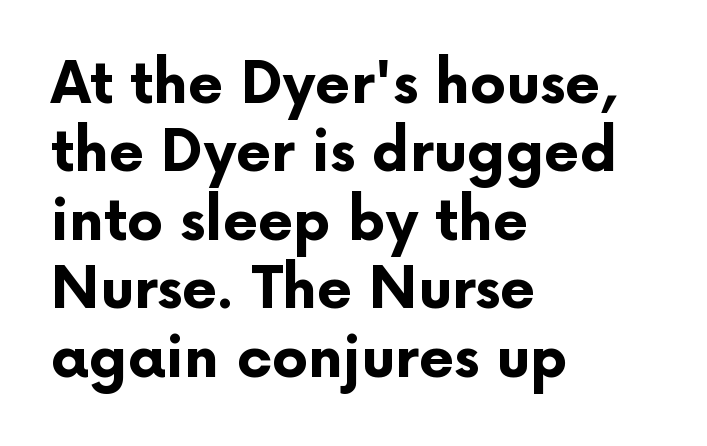
{"serif": "no", "italic": "no", "bold": "yes", "weight": "bold", "width": "normal", "stroke_contrast": "low", "x_height": "medium", "monospaced": "no", "underline": "no", "align": "left", "line_spacing_ratio": 1.2, "letter_spacing": "normal", "letter_spacing_em": 0.0, "glyph_px": 57}
